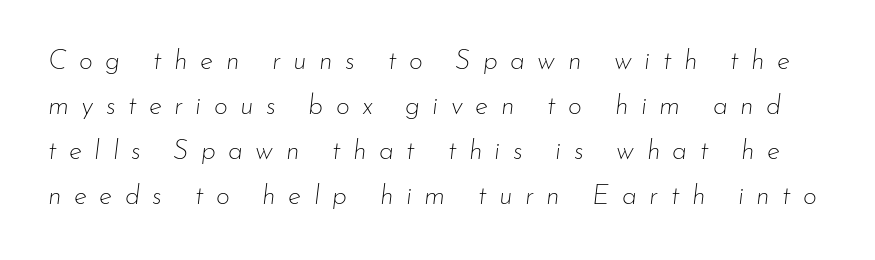
The image shows 27 px text type, italic (leaning right); set normal line spacing (1.67x), unusually wide letter spacing (+0.46 em), not underlined.
